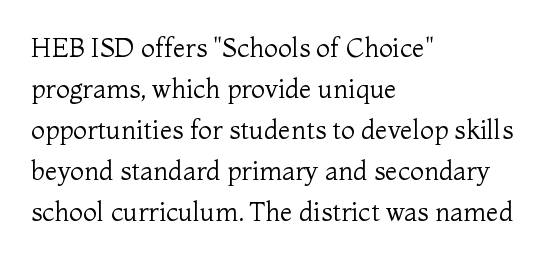
The image shows 26 px text type, upright; set left-aligned, normal line spacing (1.58x), normal letter spacing, not underlined.
